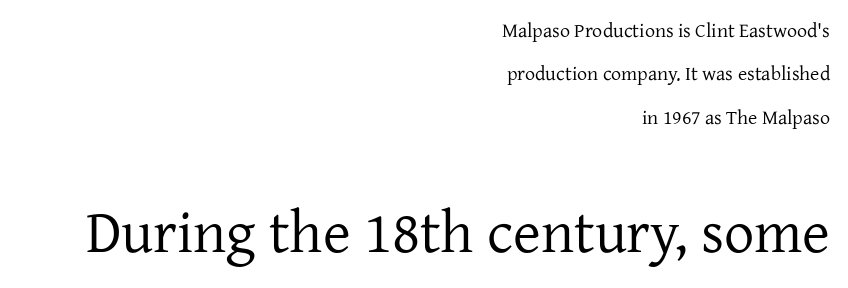
The image shows 60 px regular-weight serif type, upright; set right-aligned, loose line spacing (2.17x), normal letter spacing, not underlined; the second (bottom) block is 3.0x larger; low stroke contrast and a medium x-height.
